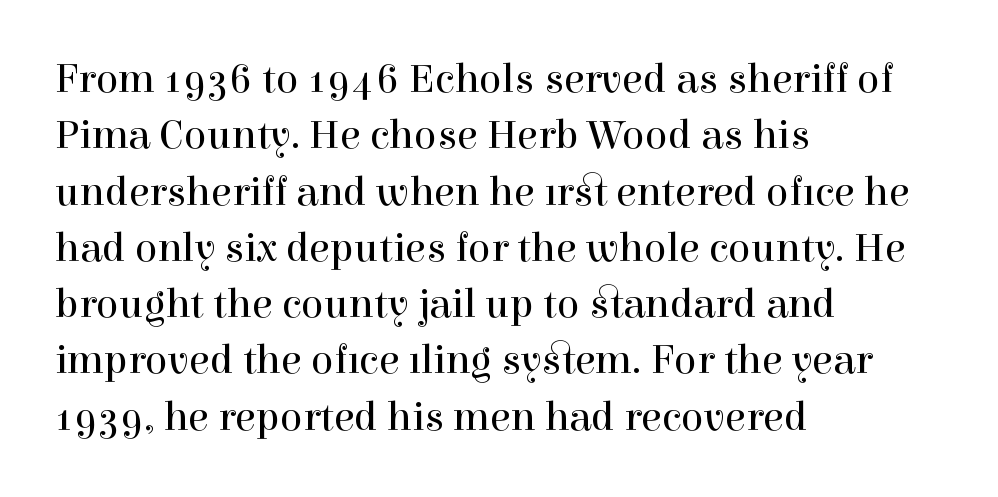
The image shows 42 px regular-weight serif type, upright; set left-aligned, normal line spacing (1.34x), normal letter spacing, not underlined; a medium x-height.
